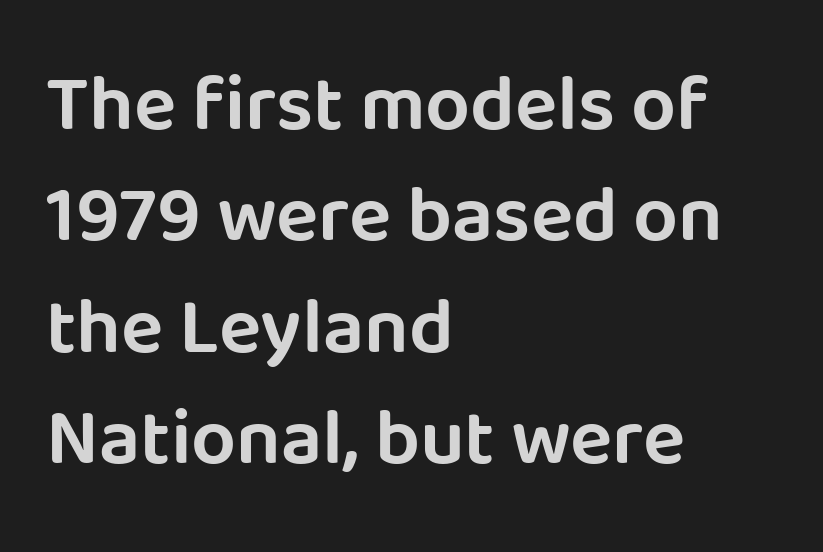
{"serif": "no", "italic": "no", "width": "normal", "stroke_contrast": "low", "x_height": "large", "monospaced": "no", "underline": "no", "align": "left", "line_spacing": "normal", "line_spacing_ratio": 1.41, "letter_spacing": "normal", "letter_spacing_em": 0.0, "glyph_px": 79}
